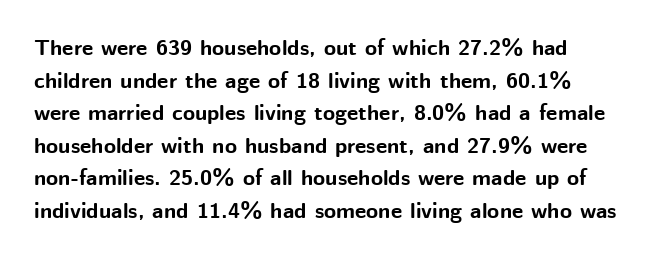
The image shows 22 px bold type, upright; set left-aligned, normal line spacing (1.48x), normal letter spacing, not underlined.
